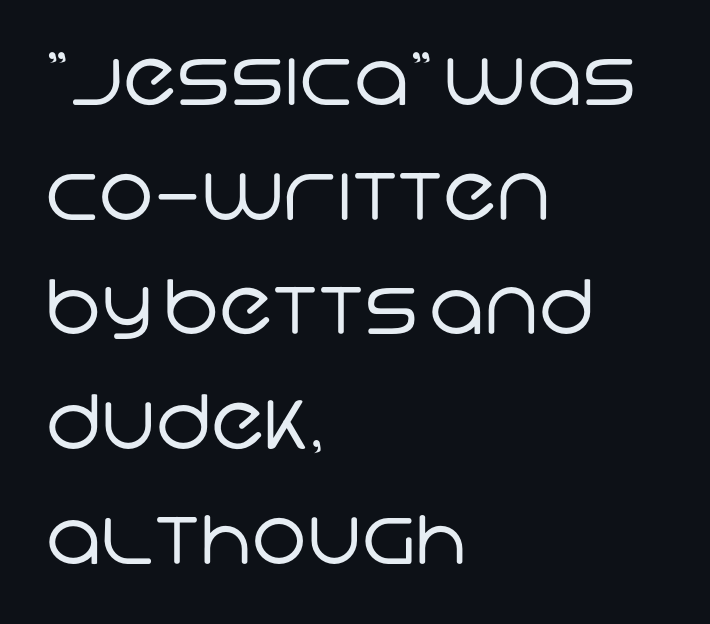
Q: Is the text bold? A: No.
Q: Is the typeface a serif or a sans-serif typeface? A: Sans-serif.
Q: Is the text underlined? A: No.
Q: How is the paragraph aligned? A: Left-aligned.
Q: Is the spacing between letters normal or unusually wide? A: Normal.
Q: Is the spacing between lines tight, normal or loose? A: Normal.
Q: Width (condensed, normal, or wide)? A: Normal.
Q: Stroke contrast? A: Low.
Q: x-height? A: Large.
Q: Monospaced? A: No.
